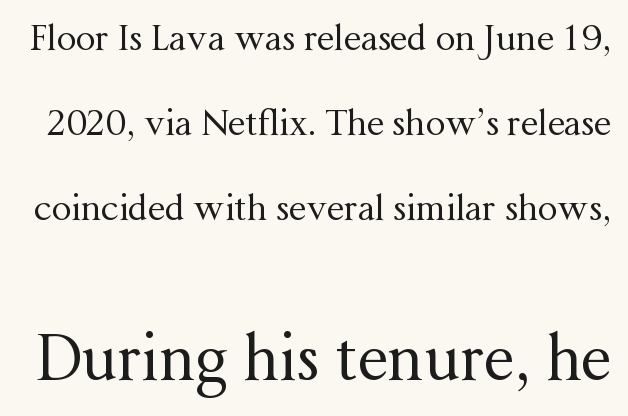
The image shows 62 px regular-weight serif type, upright; set loose line spacing (2.43x), normal letter spacing, not underlined; the second (bottom) block is 1.77x larger; medium stroke contrast and a medium x-height.
